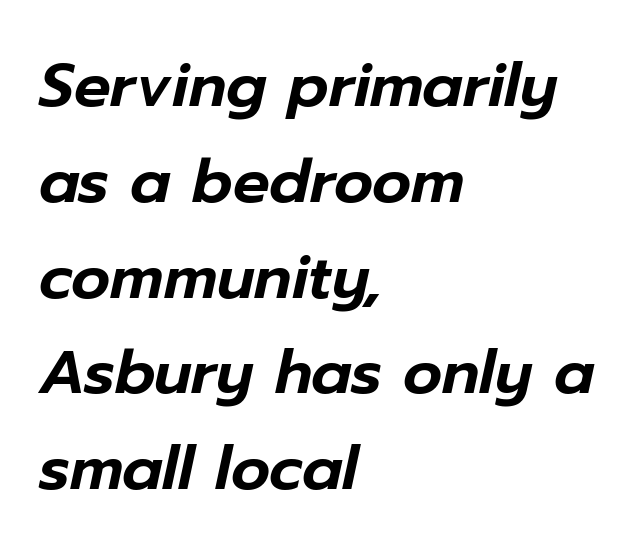
The passage shown is not underscored anywhere. Short and long lines alike share a common starting point at left. In terms of letterspacing, this is plain default setting. These lines are rendered in a variable-pitch font. Reading down the column, the eye jumps a familiar distance to each next line. Observe the lean: these are italic letterforms.
